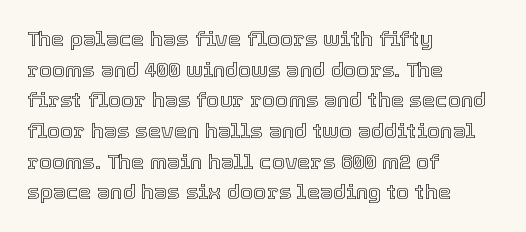
The image shows 21 px text type, upright; set left-aligned, normal line spacing (1.46x), normal letter spacing, not underlined.
